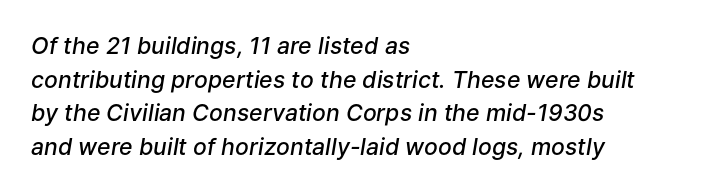
{"italic": "yes", "lean": "right", "slant_degrees": 9, "bold": "semi", "underline": "no", "align": "left", "line_spacing": "normal", "line_spacing_ratio": 1.46, "letter_spacing": "normal", "letter_spacing_em": 0.0, "glyph_px": 23}
